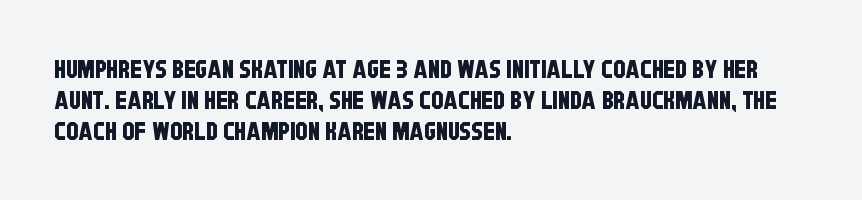
Q: Is the text underlined? A: No.
Q: How is the paragraph aligned? A: Left-aligned.
Q: Is the spacing between letters normal or unusually wide? A: Normal.
